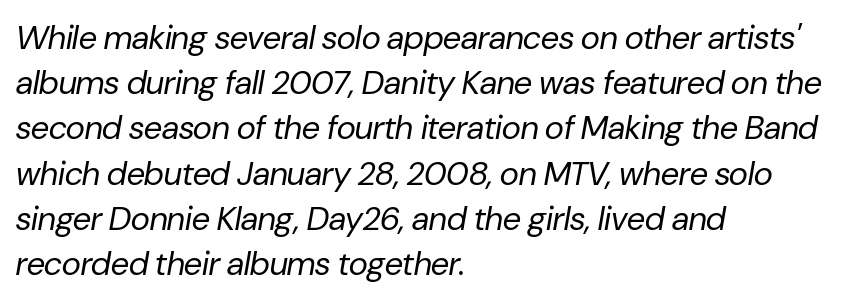
{"italic": "yes", "lean": "right", "slant_degrees": 10, "bold": "no", "weight": "regular", "width": "normal", "stroke_contrast": "low", "x_height": "medium", "monospaced": "no", "underline": "no", "align": "left", "line_spacing": "normal", "line_spacing_ratio": 1.37, "letter_spacing": "normal", "letter_spacing_em": 0.0, "glyph_px": 33}
